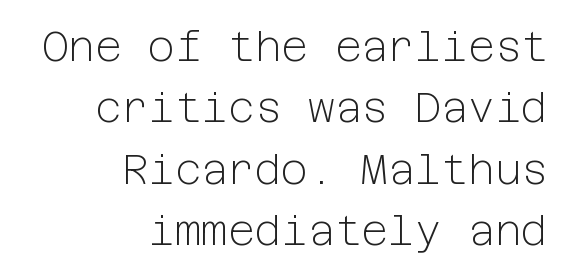
Spacing between characters is what you'd get straight out of the box. In terms of posture, this sample is upright. Serif or sans? Sans — the stroke terminals are bare. Type without underlining. Notice how the passage keeps a crisp vertical edge on the right only.
